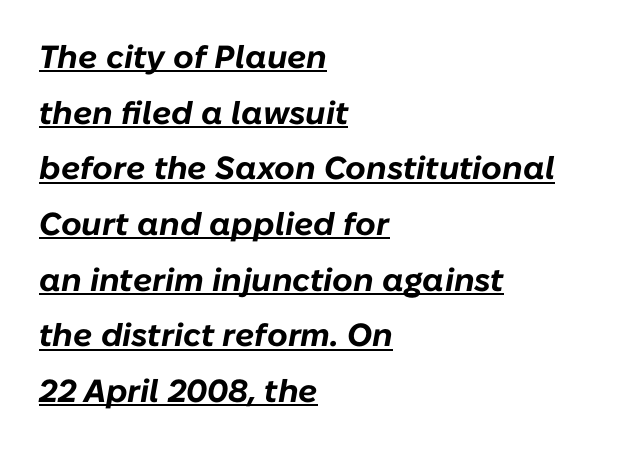
Q: Is the text bold? A: Yes.
Q: Is the text italic (slanted)? A: Yes, it leans right by about 10 degrees.
Q: Is the text underlined? A: Yes.
Q: How is the paragraph aligned? A: Left-aligned.
Q: Is the spacing between letters normal or unusually wide? A: Normal.
Q: Width (condensed, normal, or wide)? A: Normal.
Q: Stroke contrast? A: Low.
Q: x-height? A: Medium.
Q: Monospaced? A: No.
